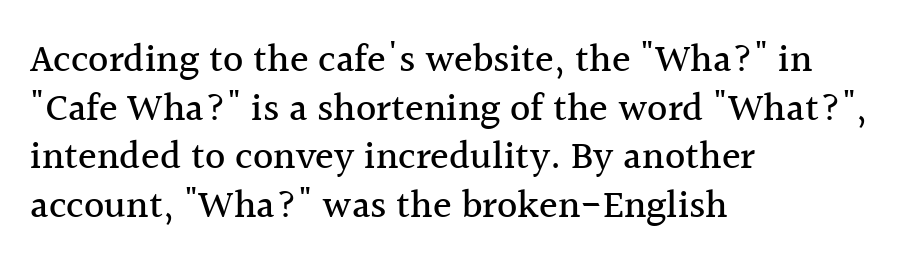
{"serif": "yes", "italic": "no", "width": "normal", "x_height": "medium", "monospaced": "no", "underline": "no", "align": "left", "line_spacing": "normal", "line_spacing_ratio": 1.25, "letter_spacing": "normal", "letter_spacing_em": 0.0, "glyph_px": 39}
